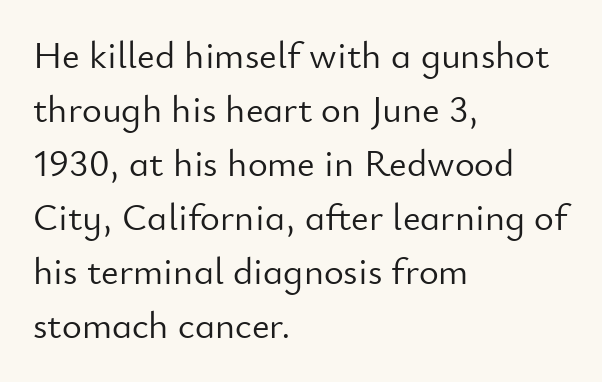
Ink coverage per letter is moderate at most. The zone under the glyphs is completely vacant. Looks like regular typesetting: each glyph gets only the width it needs. The designer went with a sans here, leaving each stem footless. Each word holds together tightly as a unit, with standard inter-letter gaps. Notice how the passage keeps a crisp vertical edge on the left only.
